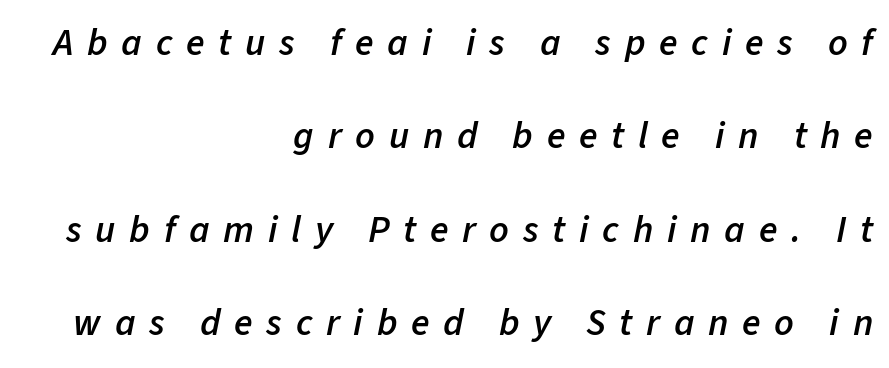
The image shows 38 px semibold type, italic (leaning right); set right-aligned, loose line spacing (2.46x), unusually wide letter spacing (+0.36 em), not underlined; low stroke contrast and a medium x-height.
